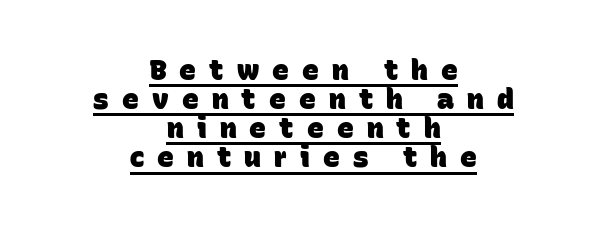
The image shows 28 px heavy sans-serif type; set centered, tight line spacing (1.04x), unusually wide letter spacing (+0.47 em), underlined; low stroke contrast and a large x-height.
